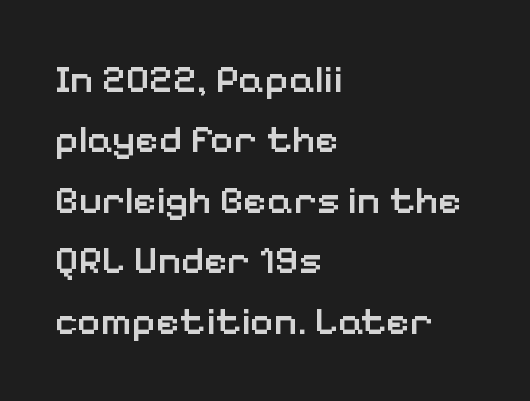
The image shows 40 px semibold sans-serif type, upright; set left-aligned, normal line spacing (1.51x), normal letter spacing, not underlined; low stroke contrast and a medium x-height.
